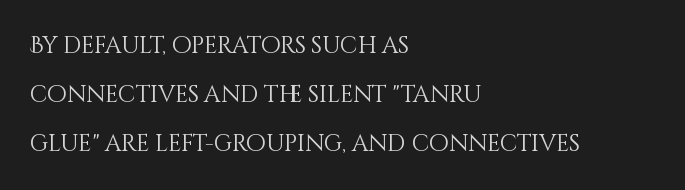
The image shows 23 px text type, upright; set left-aligned, loose line spacing (2.12x), normal letter spacing, not underlined.
